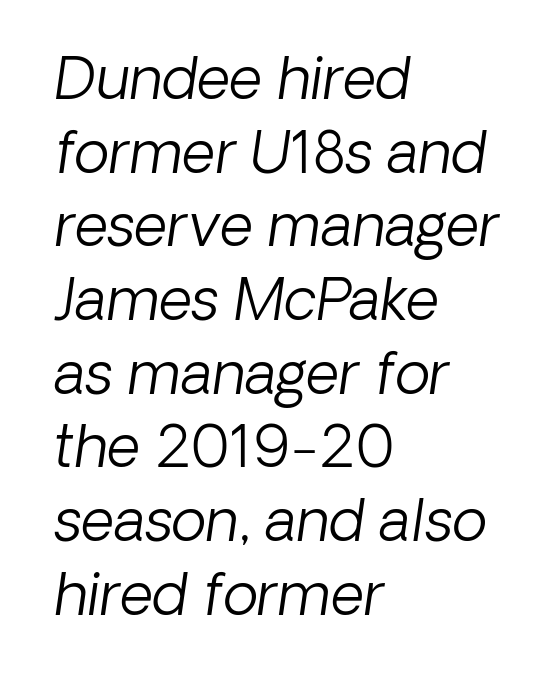
Q: Is the text bold? A: No.
Q: Is the typeface a serif or a sans-serif typeface? A: Sans-serif.
Q: Is the text underlined? A: No.
Q: How is the paragraph aligned? A: Left-aligned.
Q: Is the spacing between letters normal or unusually wide? A: Normal.
Q: Is the spacing between lines tight, normal or loose? A: Normal.
Q: Width (condensed, normal, or wide)? A: Normal.
Q: Stroke contrast? A: Low.
Q: x-height? A: Medium.
Q: Monospaced? A: No.
